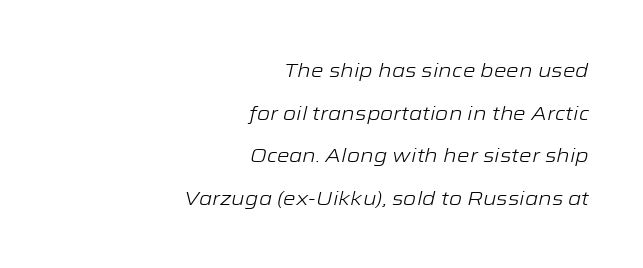
{"italic": "yes", "lean": "right", "slant_degrees": 12, "bold": "no", "underline": "no", "align": "right", "line_spacing": "loose", "line_spacing_ratio": 2.13, "letter_spacing": "normal", "letter_spacing_em": 0.0, "glyph_px": 20}
